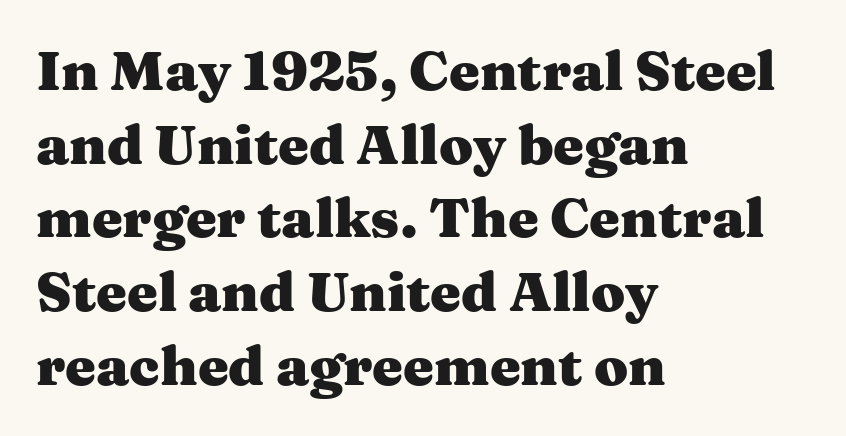
{"serif": "yes", "italic": "no", "bold": "yes", "weight": "heavy", "width": "wide", "stroke_contrast": "medium", "x_height": "medium", "monospaced": "no", "underline": "no", "align": "left", "line_spacing": "normal", "line_spacing_ratio": 1.34, "letter_spacing": "normal", "letter_spacing_em": 0.0, "glyph_px": 55}
